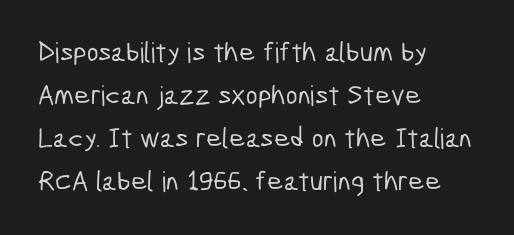
A sans-serif font was chosen for this passage. Note the varied advance widths — an 'i' is clearly narrower than an 'm'. The baseline area is clear. This rendering leaves character spacing at its baseline value.
